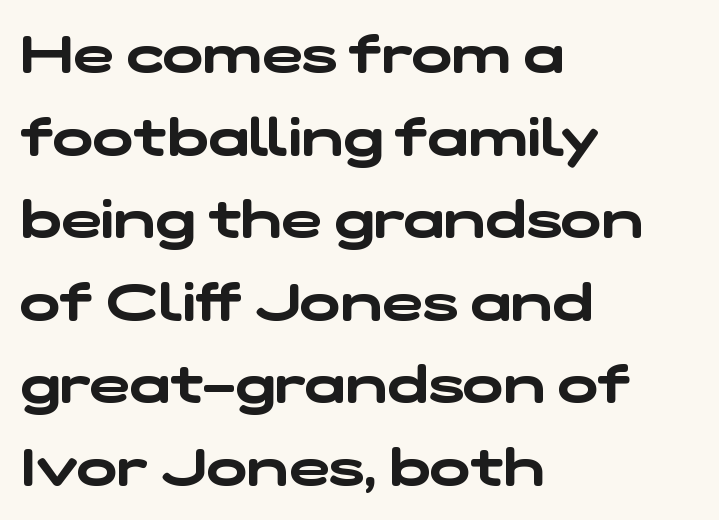
{"serif": "no", "width": "wide", "stroke_contrast": "low", "x_height": "medium", "monospaced": "no", "underline": "no", "align": "left", "line_spacing": "normal", "line_spacing_ratio": 1.53, "letter_spacing": "normal", "letter_spacing_em": 0.0, "glyph_px": 54}
